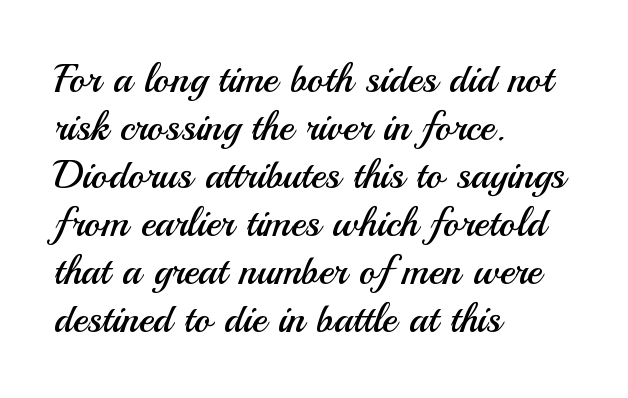
The image shows 40 px regular-weight sans-serif type; set left-aligned, line spacing 1.2x, normal letter spacing, not underlined; medium stroke contrast and a small x-height.
